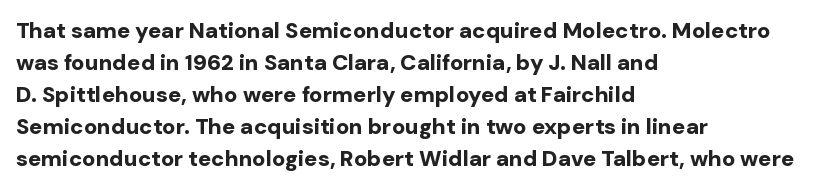
{"italic": "no", "bold": "yes", "underline": "no", "align": "left", "line_spacing": "normal", "line_spacing_ratio": 1.45, "letter_spacing": "normal", "letter_spacing_em": 0.0, "glyph_px": 22}
